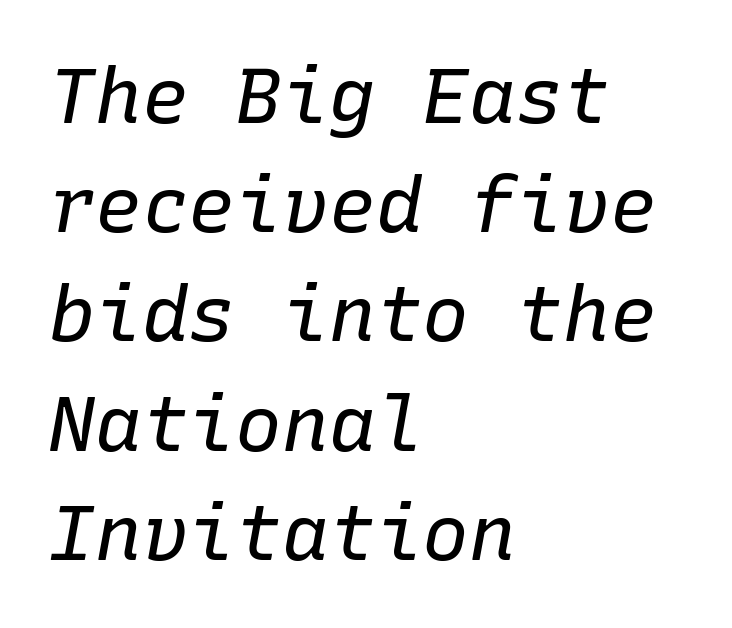
Is this a fixed-width face? Yes — each glyph sits in an identical cell. A clean baseline with only descenders dipping below it. The lines sit at an ordinary, default distance from one another. Alignment: flush left. Students, note that the glyphs here touch the page at normal intervals.
